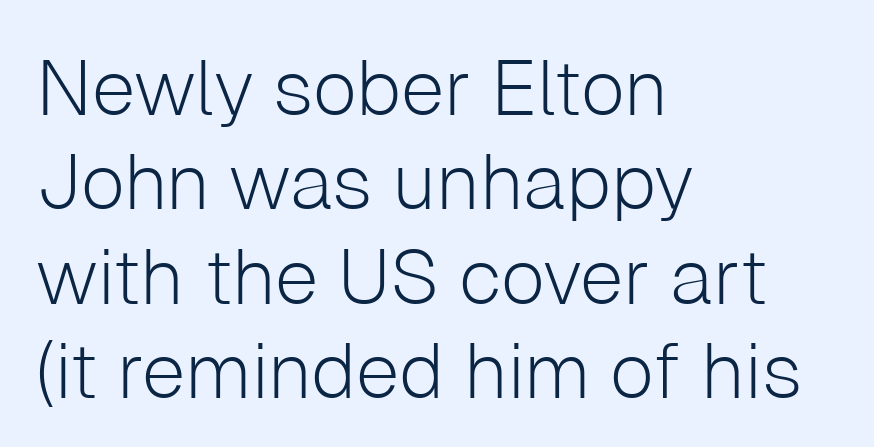
Q: Is the text bold? A: No.
Q: Is the text italic (slanted)? A: No, it is upright.
Q: Is the typeface a serif or a sans-serif typeface? A: Sans-serif.
Q: Is the text underlined? A: No.
Q: How is the paragraph aligned? A: Left-aligned.
Q: Is the spacing between letters normal or unusually wide? A: Normal.
Q: Width (condensed, normal, or wide)? A: Normal.
Q: Stroke contrast? A: Low.
Q: x-height? A: Medium.
Q: Monospaced? A: No.
